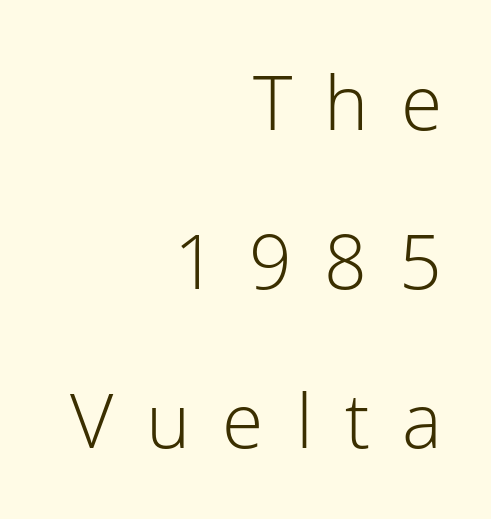
Descenders are the only things crossing below the line. This sample uses expanded letter spacing, leaving extra air between glyphs. Does the copy run flush right? Yes — the right margin is perfectly even. The lines are spread far apart with generous leading. In terms of letterform style, serifs are entirely absent.
